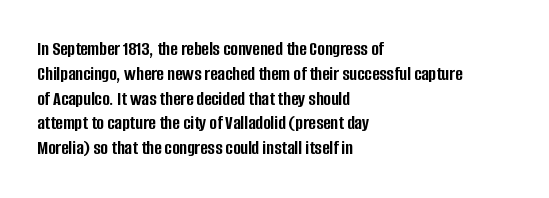
The image shows 20 px bold type, upright; set left-aligned, line spacing 1.24x, normal letter spacing, not underlined.
